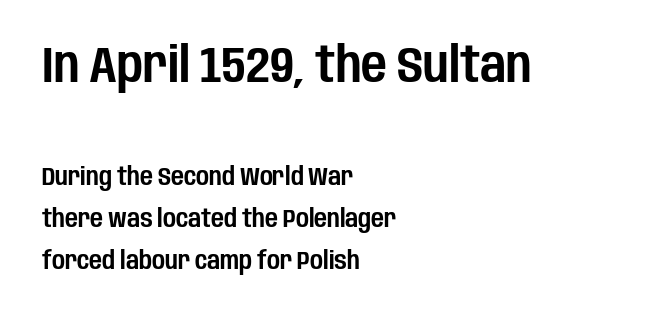
The gap between lines stays unmarked. Every character sits straight up, as roman type does. You could not count columns in this text — the font is proportionally spaced. The leading is moderate, giving the passage an even texture. Scale decreases going downward across the two blocks.
